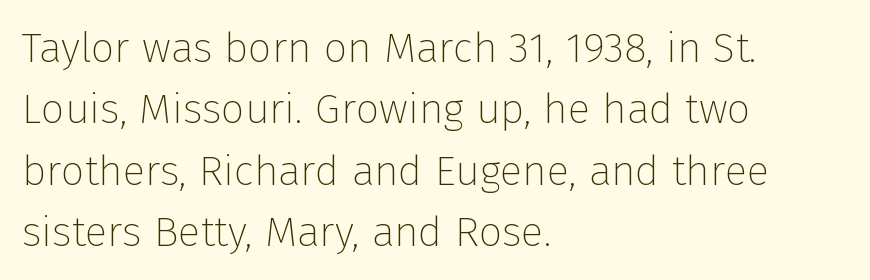
The paragraph shown leans on its left margin. Check where the strokes stop: nothing finishes them off — pure sans. Think standard paragraph weight, or any step lighter than that. The typography opts for an upright posture over an oblique one. In terms of leading, this rendering sits right in the middle.
